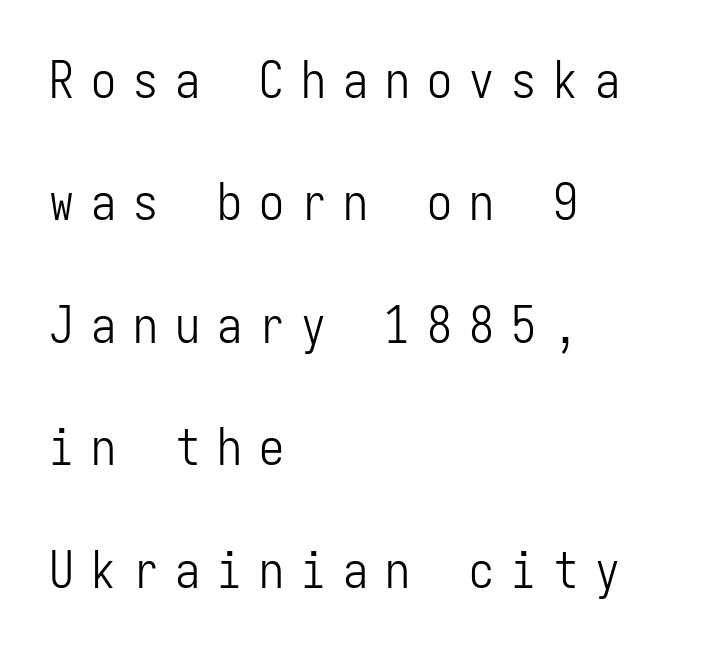
The font sits on the lighter half of the weight spectrum, regular included. The line texture is sparse and dotted thanks to wide tracking. Are there feet on the stems? There aren't — it's a sans. The paragraph has a hard left edge and a soft right edge.
